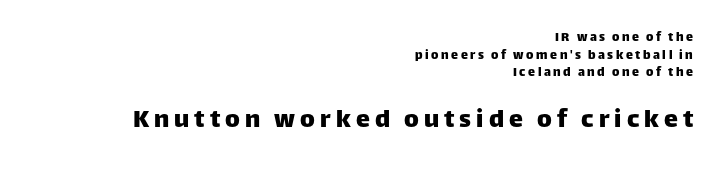
Q: Is the text italic (slanted)? A: No, it is upright.
Q: Is the typeface a serif or a sans-serif typeface? A: Sans-serif.
Q: Is the text underlined? A: No.
Q: How is the paragraph aligned? A: Right-aligned.
Q: Is the spacing between lines tight, normal or loose? A: Normal.
Q: Which block of text is set in a larger size, the first (top) or the second (bottom)? A: The second (bottom) one.
Q: Width (condensed, normal, or wide)? A: Normal.
Q: Stroke contrast? A: Low.
Q: x-height? A: Large.
Q: Monospaced? A: No.
